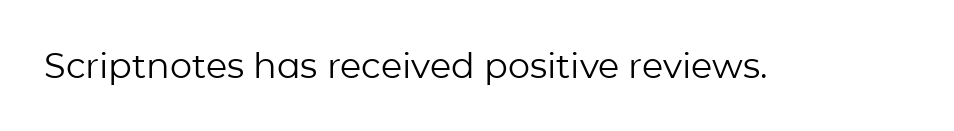
Default kerning and tracking; the words read as compact shapes. The typeface has the unassuming heft of standard copy or less. If you drew a line through each stem, it would be perfectly vertical. The rendering uses natural spacing where letterforms have individual widths.
